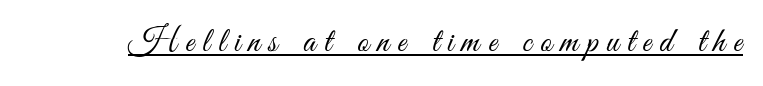
The image shows 35 px light, condensed sans-serif type; set unusually wide letter spacing (+0.24 em), underlined; medium stroke contrast and a small x-height.
